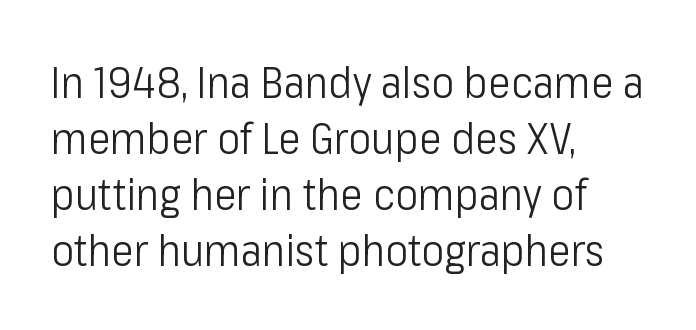
{"serif": "no", "italic": "no", "bold": "no", "weight": "light", "width": "condensed", "stroke_contrast": "low", "x_height": "medium", "monospaced": "no", "underline": "no", "align": "left", "line_spacing": "normal", "line_spacing_ratio": 1.3, "letter_spacing": "normal", "letter_spacing_em": 0.0, "glyph_px": 43}
